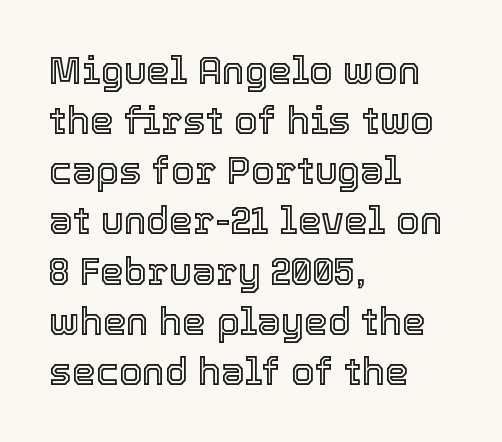
The image shows 38 px text type, upright; set left-aligned, normal line spacing (1.32x), normal letter spacing, not underlined; a medium x-height.
